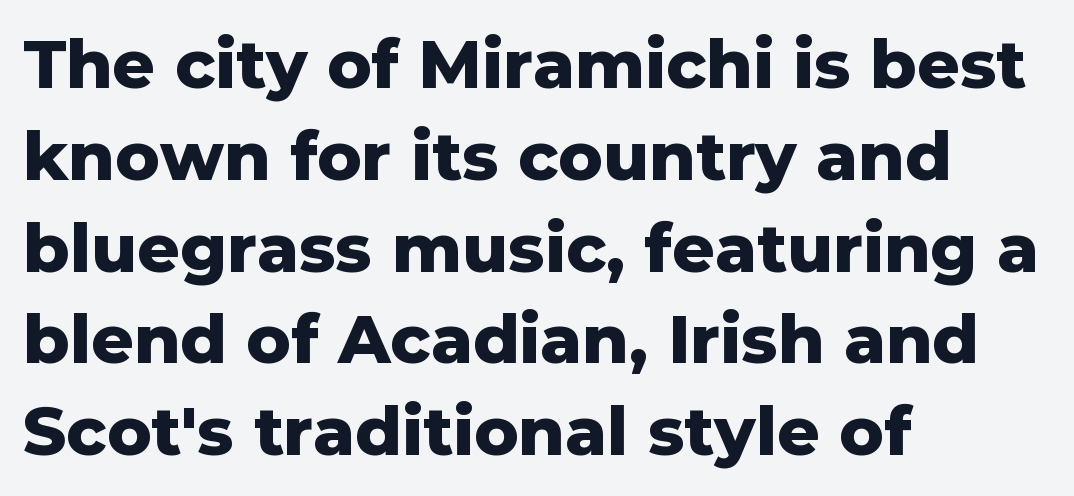
Q: Is the text bold? A: Yes.
Q: Is the text italic (slanted)? A: No, it is upright.
Q: Is the typeface a serif or a sans-serif typeface? A: Sans-serif.
Q: Is the text underlined? A: No.
Q: How is the paragraph aligned? A: Left-aligned.
Q: Is the spacing between letters normal or unusually wide? A: Normal.
Q: Is the spacing between lines tight, normal or loose? A: Normal.
Q: Width (condensed, normal, or wide)? A: Normal.
Q: Stroke contrast? A: Low.
Q: x-height? A: Medium.
Q: Monospaced? A: No.
